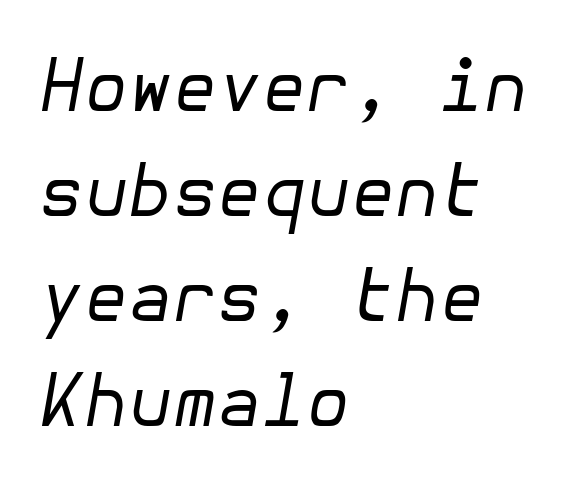
The image shows 72 px regular-weight type, italic (leaning right); set left-aligned, normal line spacing (1.46x), normal letter spacing, not underlined; low stroke contrast and a medium x-height.
